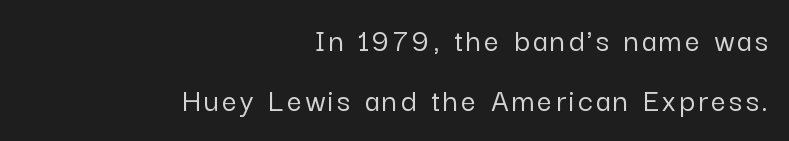
The image shows 33 px sans-serif type, upright; set right-aligned, line spacing 1.83x, not underlined; low stroke contrast and a medium x-height.
